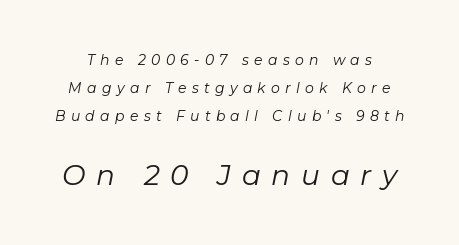
Q: Is the text bold? A: No.
Q: Is the text italic (slanted)? A: Yes, it leans right by about 11 degrees.
Q: Is the text underlined? A: No.
Q: Is the spacing between letters normal or unusually wide? A: Unusually wide.
Q: Is the spacing between lines tight, normal or loose? A: Loose.
Q: Which block of text is set in a larger size, the first (top) or the second (bottom)? A: The second (bottom) one.
Q: Width (condensed, normal, or wide)? A: Normal.
Q: Stroke contrast? A: Low.
Q: x-height? A: Medium.
Q: Monospaced? A: No.
